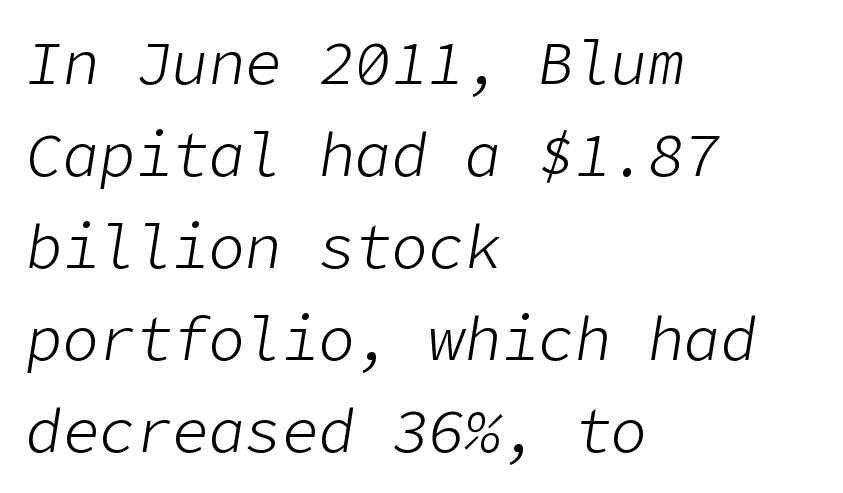
The image shows 61 px light type, italic (leaning right); set left-aligned, normal line spacing (1.51x), normal letter spacing, not underlined; low stroke contrast and a medium x-height.
